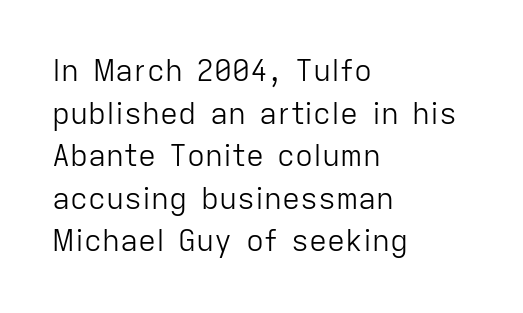
{"serif": "no", "italic": "no", "bold": "no", "weight": "light", "width": "normal", "stroke_contrast": "low", "x_height": "medium", "monospaced": "no", "underline": "no", "align": "left", "line_spacing": "normal", "line_spacing_ratio": 1.42, "letter_spacing": "normal", "letter_spacing_em": 0.0, "glyph_px": 30}
